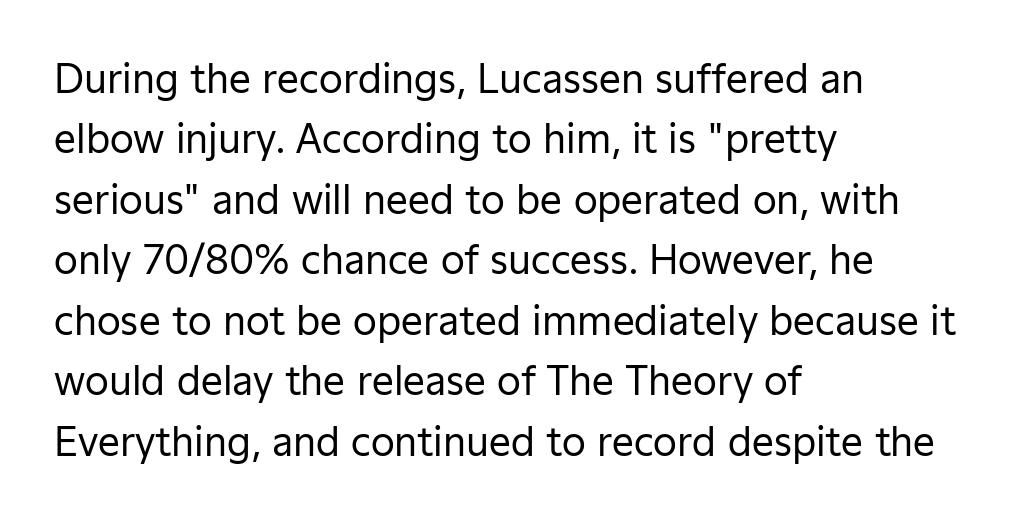
Q: Is the text bold? A: No.
Q: Is the text italic (slanted)? A: No, it is upright.
Q: Is the typeface a serif or a sans-serif typeface? A: Sans-serif.
Q: Is the text underlined? A: No.
Q: How is the paragraph aligned? A: Left-aligned.
Q: Is the spacing between letters normal or unusually wide? A: Normal.
Q: Is the spacing between lines tight, normal or loose? A: Normal.
Q: Width (condensed, normal, or wide)? A: Normal.
Q: Stroke contrast? A: Low.
Q: x-height? A: Medium.
Q: Monospaced? A: No.
